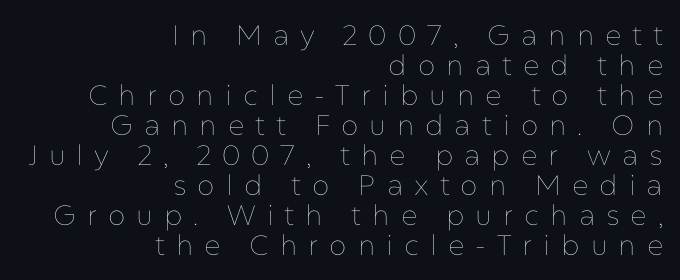
The image shows 28 px thin type, upright; set right-aligned, tight line spacing (1.07x), unusually wide letter spacing (+0.39 em), not underlined; low stroke contrast and a medium x-height.
